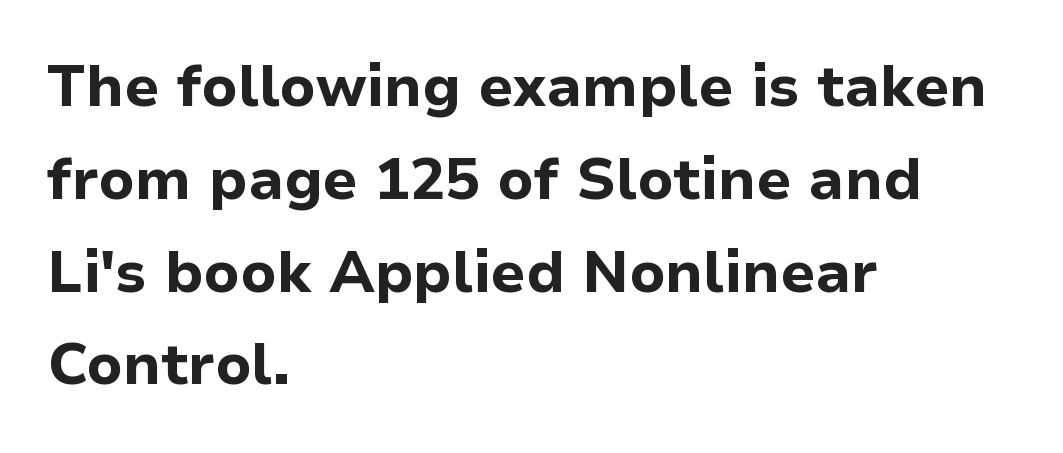
Q: Is the text bold? A: Yes.
Q: Is the text italic (slanted)? A: No, it is upright.
Q: Is the typeface a serif or a sans-serif typeface? A: Sans-serif.
Q: Is the text underlined? A: No.
Q: How is the paragraph aligned? A: Left-aligned.
Q: Is the spacing between letters normal or unusually wide? A: Normal.
Q: Is the spacing between lines tight, normal or loose? A: Normal.
Q: Width (condensed, normal, or wide)? A: Normal.
Q: Stroke contrast? A: Low.
Q: x-height? A: Medium.
Q: Monospaced? A: No.
